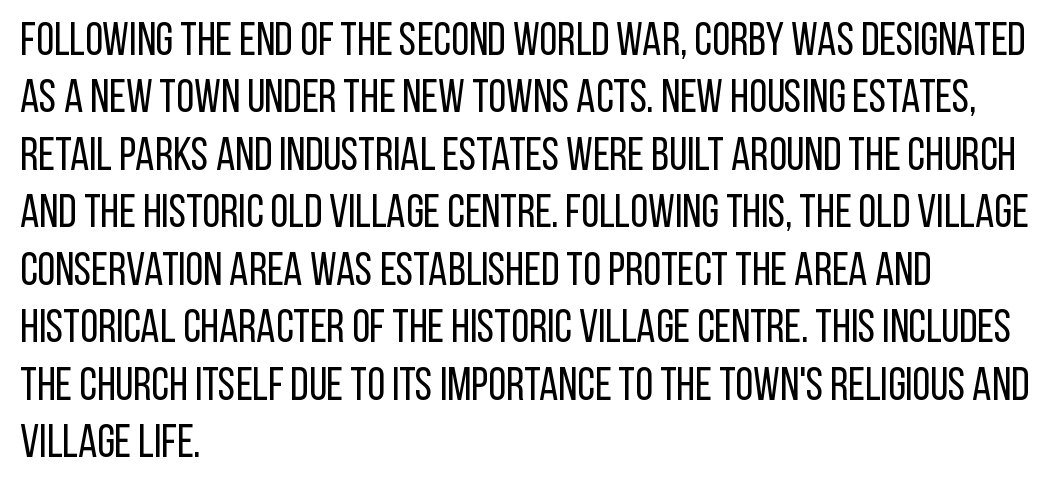
{"serif": "no", "italic": "no", "bold": "no", "weight": "regular", "width": "condensed", "stroke_contrast": "low", "x_height": "large", "monospaced": "no", "underline": "no", "align": "left", "line_spacing": "normal", "line_spacing_ratio": 1.25, "letter_spacing": "normal", "letter_spacing_em": 0.0, "glyph_px": 46}
